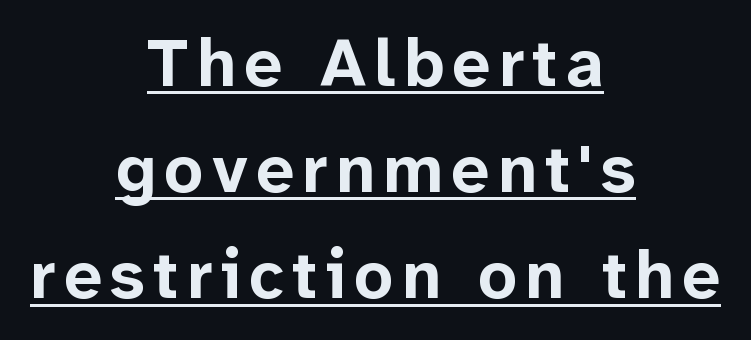
The image shows 68 px bold sans-serif type, upright; set centered, normal line spacing (1.56x), underlined; low stroke contrast and a medium x-height.
